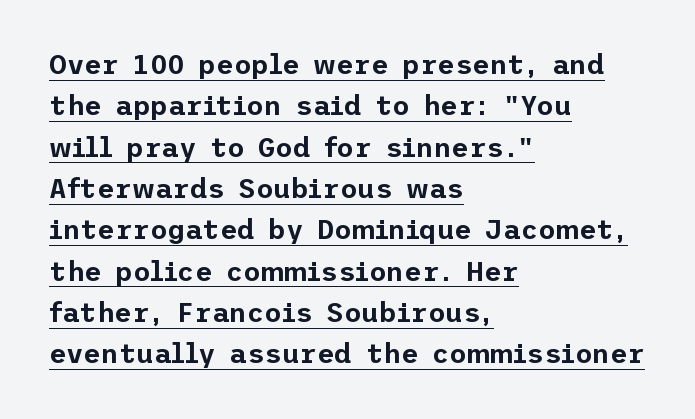
What's the leading like? Ordinary, nothing unusual. Teacher's note: observe the even left margin — that is flush-left alignment. This rendering features underlined lettering. The lettering holds an erect, upright posture throughout. Tracking value appears to be zero — textbook default spacing.
